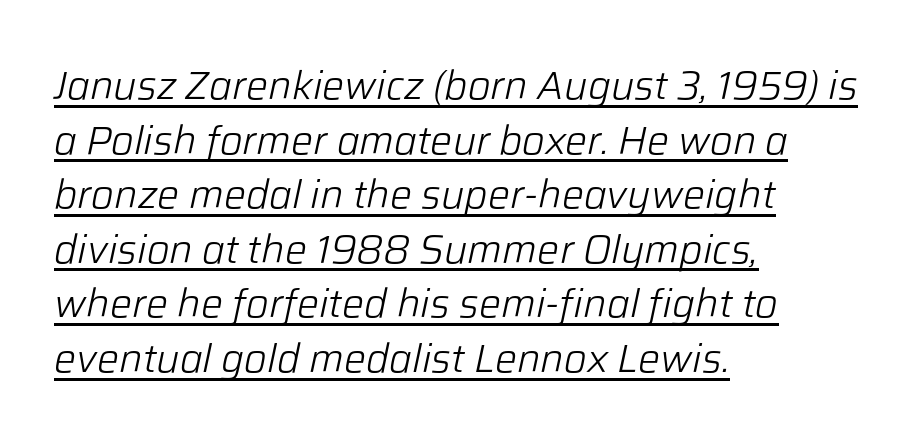
The image shows 39 px light type, italic (leaning right); set left-aligned, normal line spacing (1.4x), normal letter spacing, underlined; low stroke contrast and a medium x-height.
